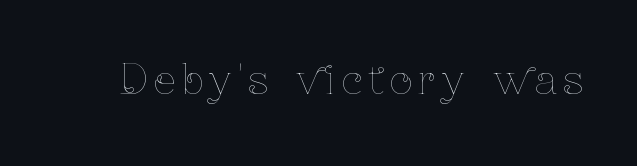
Q: Is the text bold? A: No.
Q: Is the text italic (slanted)? A: No, it is upright.
Q: Is the text underlined? A: No.
Q: Width (condensed, normal, or wide)? A: Condensed.
Q: Stroke contrast? A: Low.
Q: x-height? A: Medium.
Q: Monospaced? A: No.
